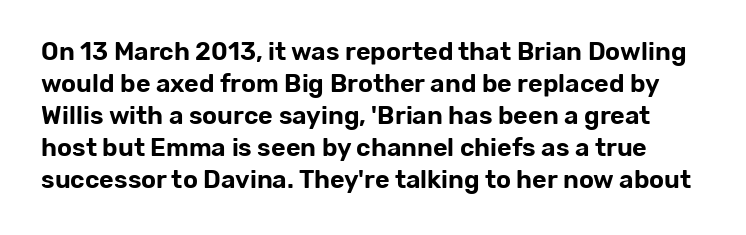
The image shows 25 px text type, upright; set normal line spacing (1.28x), normal letter spacing, not underlined.
